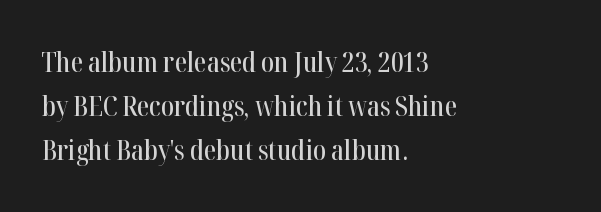
The image shows 28 px condensed serif type, upright; set left-aligned, normal line spacing (1.58x), normal letter spacing, not underlined; high stroke contrast and a medium x-height.
